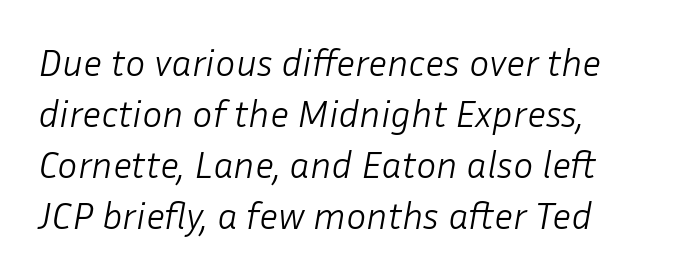
The image shows 38 px light type, italic (leaning right); set left-aligned, normal line spacing (1.34x), normal letter spacing, not underlined; low stroke contrast and a medium x-height.
